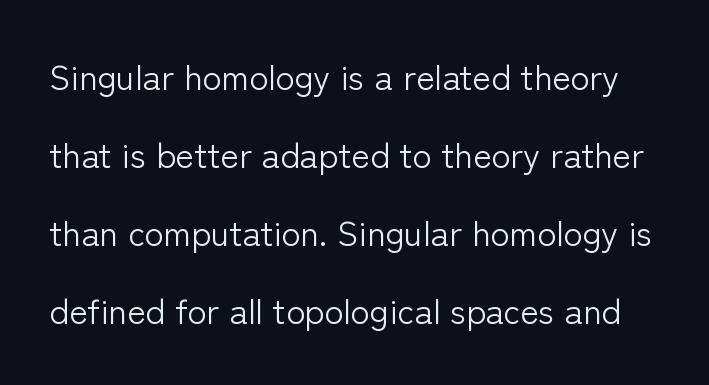
{"serif": "no", "italic": "no", "bold": "no", "weight": "light", "width": "normal", "stroke_contrast": "low", "x_height": "medium", "monospaced": "no", "underline": "no", "line_spacing": "loose", "line_spacing_ratio": 2.23, "letter_spacing": "normal", "letter_spacing_em": 0.0, "glyph_px": 35}
